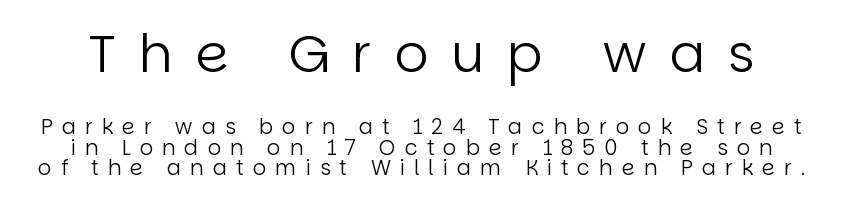
The image shows 53 px regular-weight sans-serif type, upright; set tight line spacing (0.99x), unusually wide letter spacing (+0.43 em), not underlined; the first (top) block is 2.52x larger; low stroke contrast and a large x-height.
